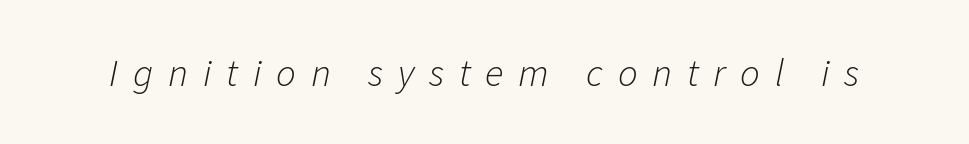
The image shows 39 px light type, italic (leaning right); set unusually wide letter spacing (+0.38 em), not underlined; low stroke contrast and a medium x-height.
